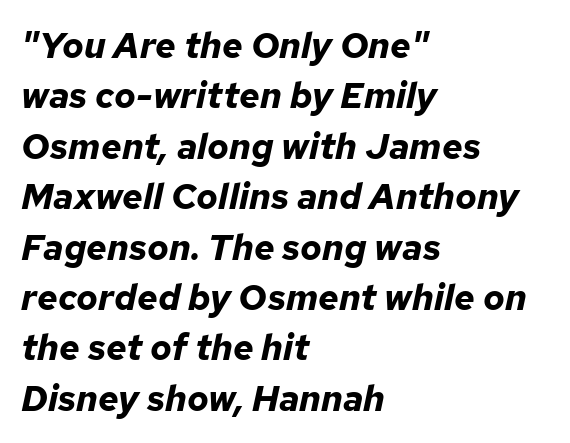
The rendering uses natural spacing where letterforms have individual widths. Glance below the letters and you will spot only blank space. Look at the stroke-to-counter ratio: heavy, a bold. This sample is left-justified, so line endings fall wherever the words run out. You can tell it's italic because the verticals aren't actually vertical.
